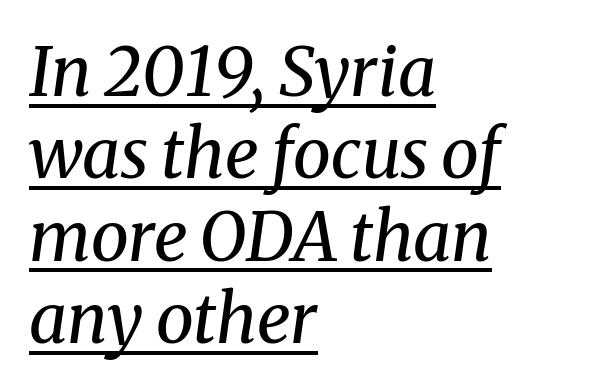
{"serif": "yes", "italic": "yes", "lean": "right", "slant_degrees": 8, "bold": "no", "weight": "regular", "width": "normal", "stroke_contrast": "medium", "x_height": "medium", "monospaced": "no", "underline": "yes", "align": "left", "line_spacing_ratio": 1.21, "letter_spacing": "normal", "letter_spacing_em": 0.0, "glyph_px": 68}
